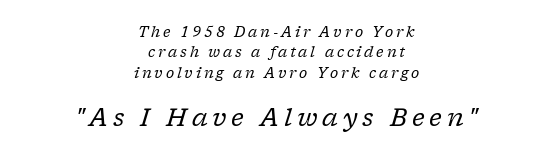
The image shows 24 px text type, italic (leaning right); set centered, normal line spacing (1.46x), unusually wide letter spacing (+0.2 em), not underlined; the second (bottom) block is 1.71x larger.
